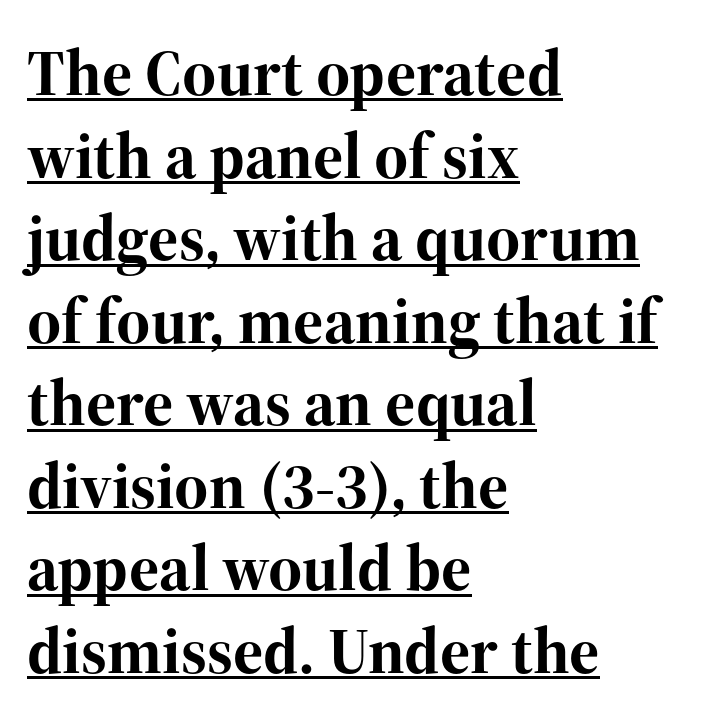
The image shows 65 px bold serif type, upright; set left-aligned, normal line spacing (1.27x), normal letter spacing, underlined; high stroke contrast and a medium x-height.
